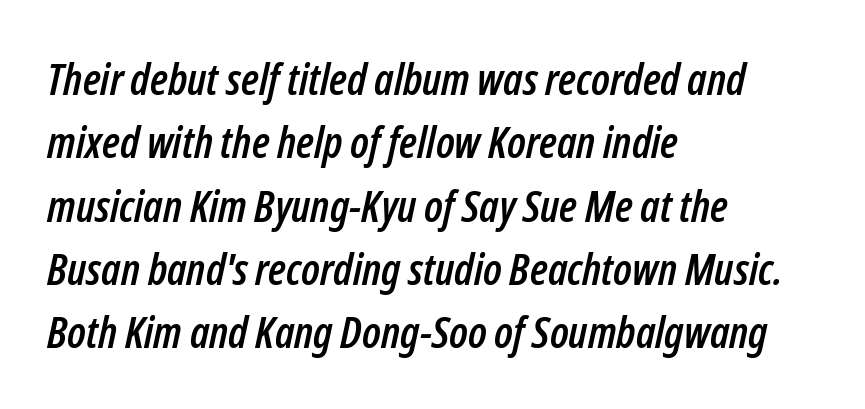
Q: Is the text italic (slanted)? A: Yes, it leans right by about 12 degrees.
Q: Is the text underlined? A: No.
Q: How is the paragraph aligned? A: Left-aligned.
Q: Is the spacing between letters normal or unusually wide? A: Normal.
Q: Is the spacing between lines tight, normal or loose? A: Normal.
Q: Width (condensed, normal, or wide)? A: Condensed.
Q: Stroke contrast? A: Low.
Q: x-height? A: Medium.
Q: Monospaced? A: No.
